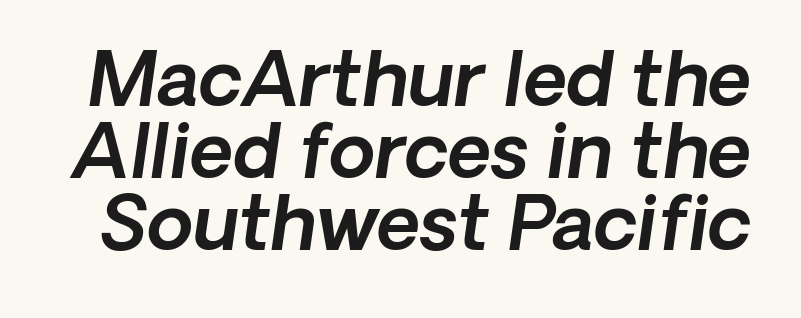
Varying glyph widths throughout — classic text-font behaviour. Compared with typical paragraphs, the rows here are closer together. The words here are not underlined. Italic: yes, the glyphs are oblique.
